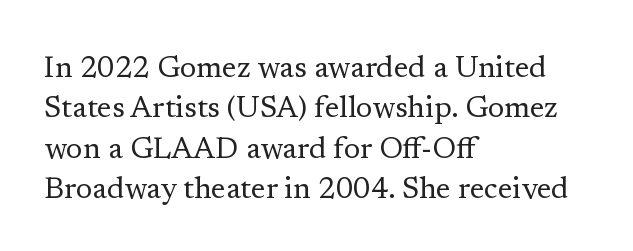
Q: Is the text bold? A: No.
Q: Is the text italic (slanted)? A: No, it is upright.
Q: Is the typeface a serif or a sans-serif typeface? A: Serif.
Q: Is the text underlined? A: No.
Q: How is the paragraph aligned? A: Left-aligned.
Q: Is the spacing between letters normal or unusually wide? A: Normal.
Q: Is the spacing between lines tight, normal or loose? A: Normal.
Q: Width (condensed, normal, or wide)? A: Normal.
Q: Stroke contrast? A: Low.
Q: x-height? A: Medium.
Q: Monospaced? A: No.
